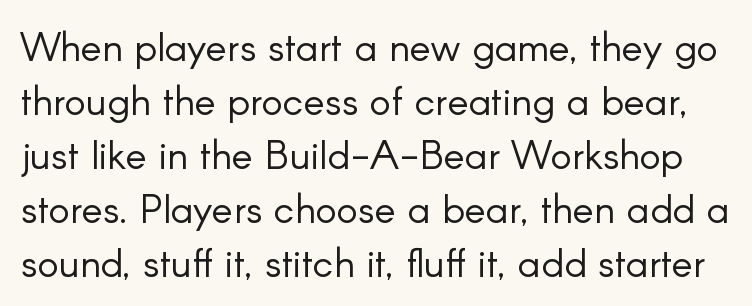
Q: Is the text bold? A: No.
Q: Is the text italic (slanted)? A: No, it is upright.
Q: Is the typeface a serif or a sans-serif typeface? A: Sans-serif.
Q: Is the text underlined? A: No.
Q: Is the spacing between letters normal or unusually wide? A: Normal.
Q: Is the spacing between lines tight, normal or loose? A: Normal.
Q: Width (condensed, normal, or wide)? A: Normal.
Q: Stroke contrast? A: Low.
Q: x-height? A: Small.
Q: Monospaced? A: No.
